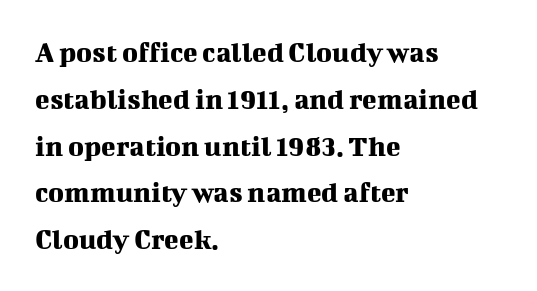
The image shows 30 px serif type, upright; set left-aligned, normal line spacing (1.56x), normal letter spacing, not underlined; medium stroke contrast and a medium x-height.
